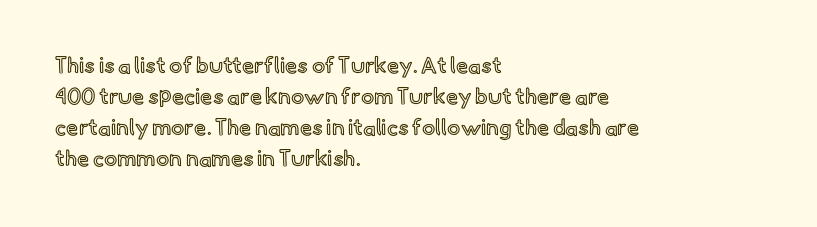
No italicization has been applied; the sample stays upright. The text block is weighted toward the left margin, trailing off unevenly rightward. Each row of text sits above clean, open space. Leading matches the norm, producing a regular column. Nobody touched the tracking dial on this one.
